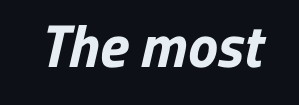
The image shows 60 px bold sans-serif type; set normal letter spacing, not underlined; low stroke contrast and a medium x-height.
